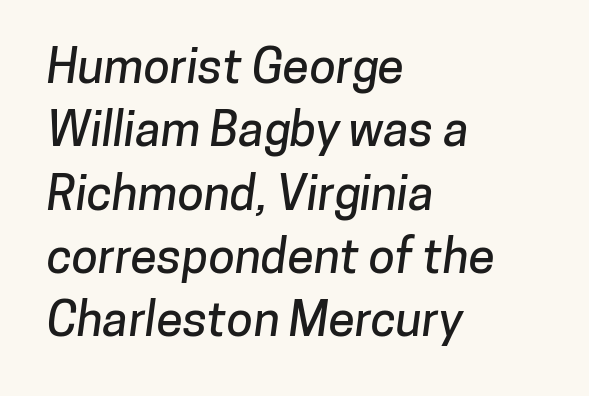
Visually the block forms a straight wall on the left and a jagged coastline on the right. You could not count columns in this text — the font is proportionally spaced. Vertical spacing — default. The passage shown is not underscored anywhere. Examine the stroke ends and you'll find no serifs.
